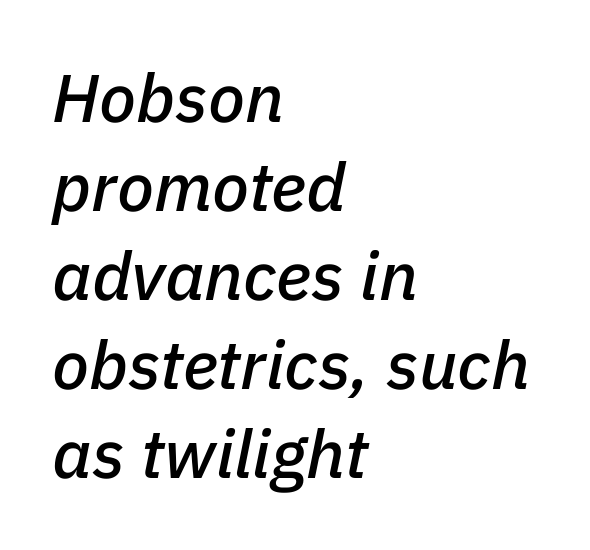
The image shows 68 px text type, italic (leaning right); set left-aligned, normal line spacing (1.31x), normal letter spacing, not underlined; low stroke contrast and a medium x-height.
